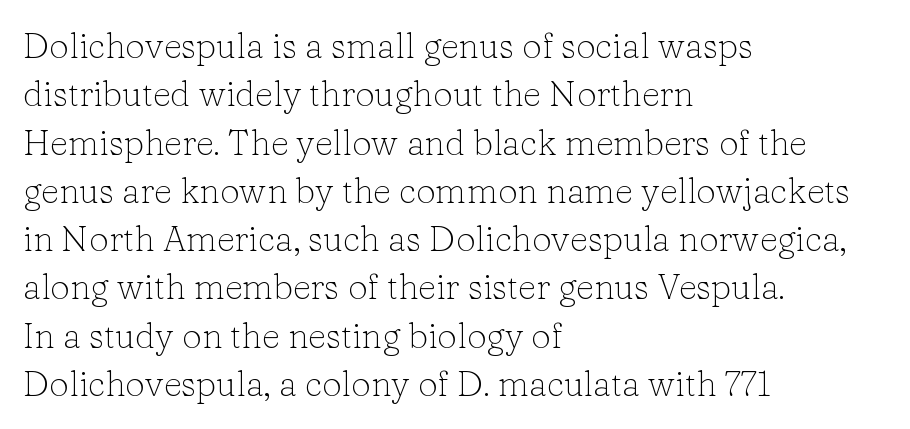
Line spacing here is normal. Examine the stroke ends and you'll spot serifs. The letters sit at their default tracking, neither squeezed nor spread. Only glyphs here, with clear space below each row. Summary of weight: not heavy and not bold. Character widths vary here, with narrow letters taking less room than wide ones.
